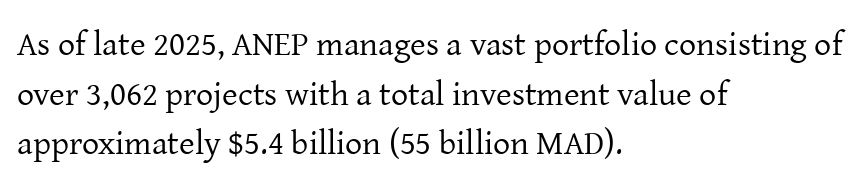
The image shows 34 px regular-weight serif type, upright; set left-aligned, normal line spacing (1.46x), normal letter spacing, not underlined; low stroke contrast and a medium x-height.
